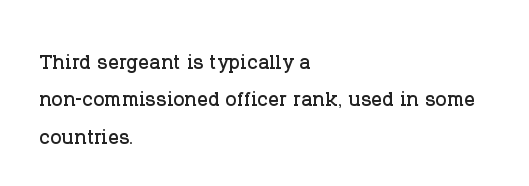
Q: Is the text italic (slanted)? A: No, it is upright.
Q: Is the text underlined? A: No.
Q: How is the paragraph aligned? A: Left-aligned.
Q: Is the spacing between letters normal or unusually wide? A: Normal.
Q: Is the spacing between lines tight, normal or loose? A: Normal.
